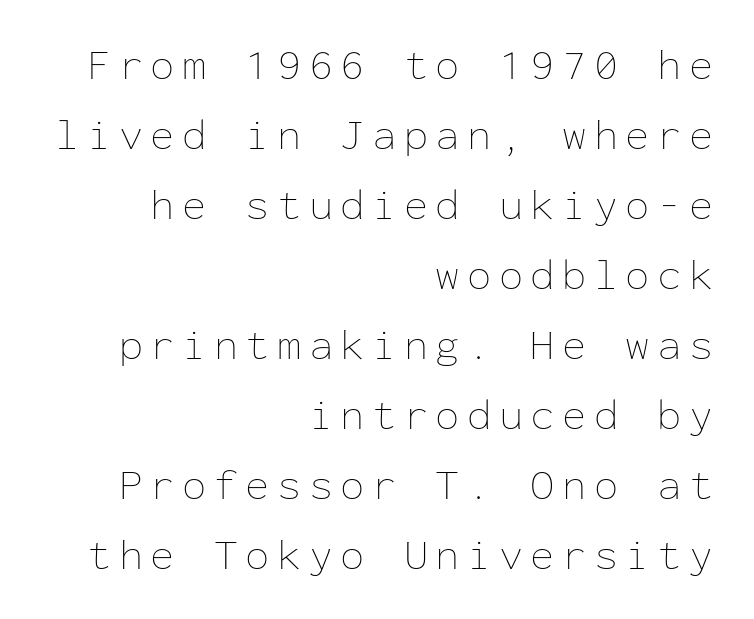
Leftover space on each line is placed entirely before the opening word. Style check: upright. A quiet, ordinary-to-light weight characterises the typeface. The passage shown stacks its lines at a standard gap. Quick note: underline off.
